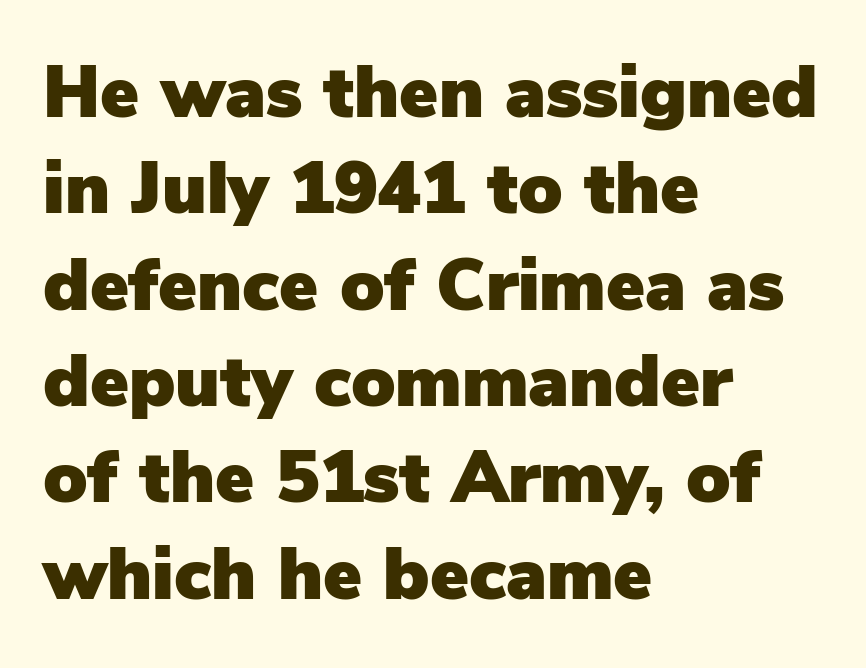
The image shows 73 px sans-serif type, upright; set left-aligned, normal line spacing (1.32x), normal letter spacing, not underlined; low stroke contrast and a medium x-height.
